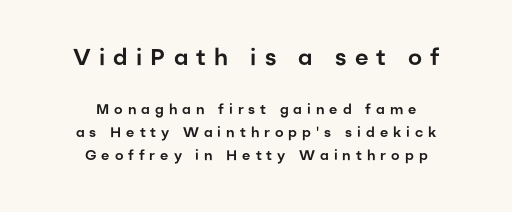
Any mark beneath the type? The region is blank. Typeset on center — no edge is straight. The letters stand upright; this is a roman face. Baseline-to-baseline distance is the conventional proportion of letter height. Visually, the top section dominates because its glyphs are scaled up. The gaps between neighbouring characters are conspicuously large.
